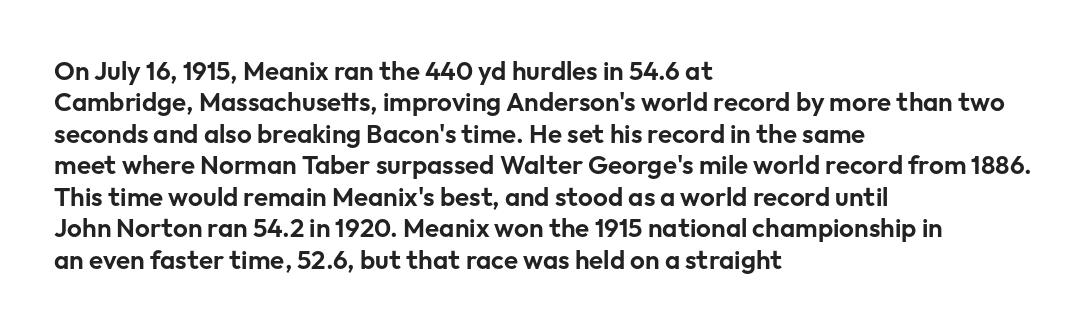
Tracking value appears to be zero — textbook default spacing. Rendered with straight, roman letterforms. Short and long lines alike share a common starting point at left. A bare baseline throughout the passage.
